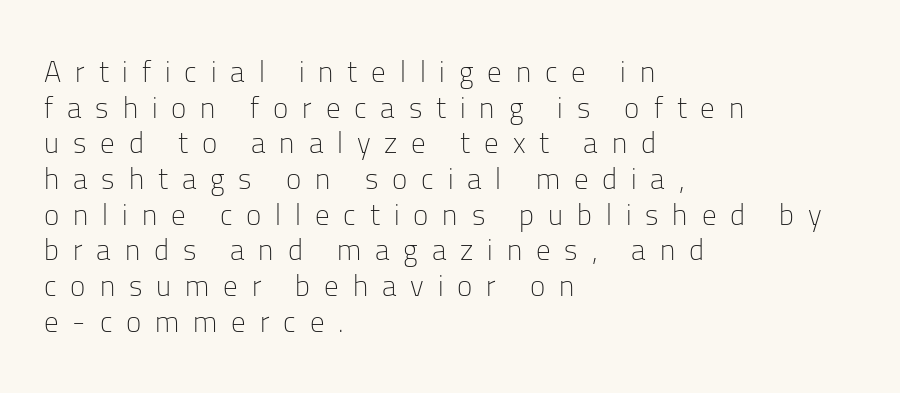
This sample uses an upright cut, with every glyph sitting square on the baseline. Character widths vary here, with narrow letters taking less room than wide ones. The rendering shows plain stroke endings on the letterforms — a sans-serif design. Honestly, the letter spacing is so wide it's the main thing you notice. Clear beneath every line of the passage.
